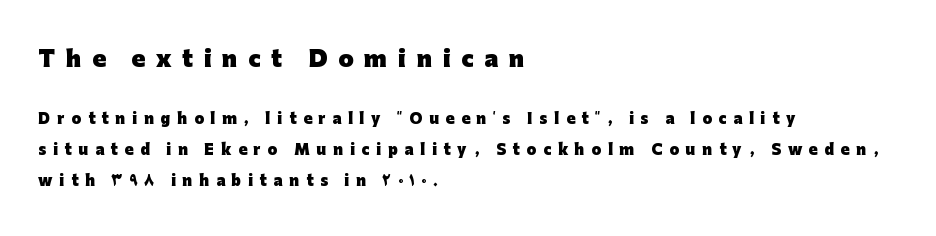
{"italic": "no", "bold": "yes", "underline": "no", "align": "left", "line_spacing": "loose", "line_spacing_ratio": 2.23, "letter_spacing": "wide", "letter_spacing_em": 0.49, "larger_block": "first", "size_ratio": 1.57, "glyph_px": 22}
